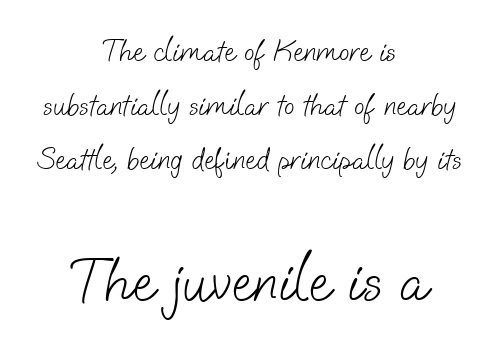
The face used here appears at its bigger size in the lower chunk. These lines stack symmetrically, like a column narrowing and widening about its center. Words appear dense and cohesive because spacing is normal. The font family rendered here belongs to the sans-serif group. Any mark beneath the type? The region is blank.
